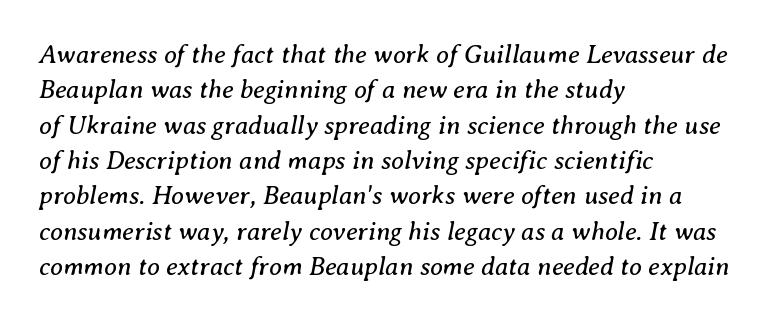
Emphasis-style slanted type is in use. Spacing between characters is what you'd get straight out of the box. Stems here are at most as thick as an everyday book face. Normally led — the rows are evenly, conventionally spaced. Leftover space on each line is placed entirely after the last word. No word sits above an underline.
